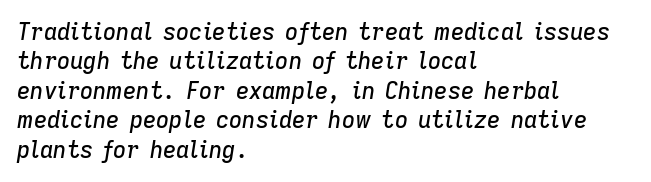
Q: Is the text italic (slanted)? A: Yes, it leans right by about 9 degrees.
Q: Is the text underlined? A: No.
Q: How is the paragraph aligned? A: Left-aligned.
Q: Is the spacing between letters normal or unusually wide? A: Normal.
Q: Is the spacing between lines tight, normal or loose? A: Normal.
